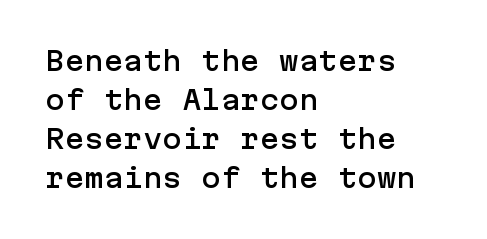
{"italic": "no", "underline": "no", "align": "left", "line_spacing": "normal", "line_spacing_ratio": 1.5, "letter_spacing": "normal", "letter_spacing_em": 0.0, "glyph_px": 26}
